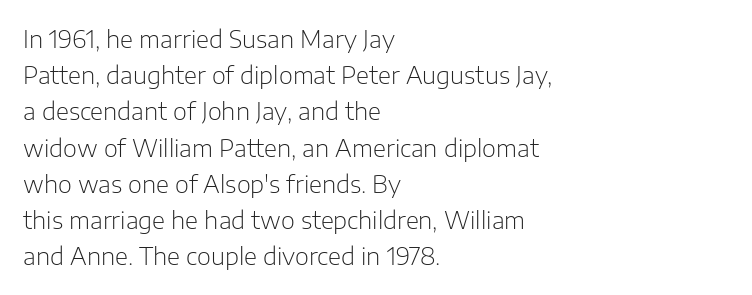
{"italic": "no", "bold": "no", "underline": "no", "align": "left", "line_spacing": "normal", "line_spacing_ratio": 1.51, "letter_spacing": "normal", "letter_spacing_em": 0.0, "glyph_px": 24}
